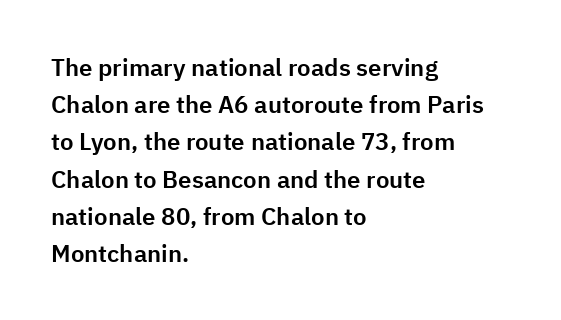
Q: Is the text italic (slanted)? A: No, it is upright.
Q: Is the text underlined? A: No.
Q: How is the paragraph aligned? A: Left-aligned.
Q: Is the spacing between letters normal or unusually wide? A: Normal.
Q: Is the spacing between lines tight, normal or loose? A: Normal.
